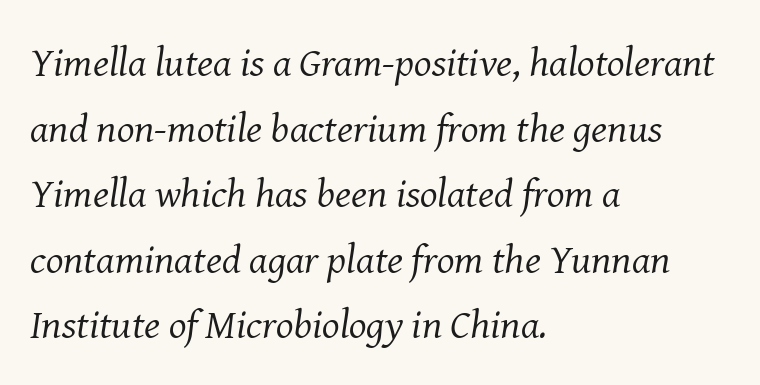
Q: Is the text bold? A: No.
Q: Is the text italic (slanted)? A: Yes, it leans right by about 8 degrees.
Q: Is the typeface a serif or a sans-serif typeface? A: Serif.
Q: Is the text underlined? A: No.
Q: How is the paragraph aligned? A: Left-aligned.
Q: Is the spacing between letters normal or unusually wide? A: Normal.
Q: Is the spacing between lines tight, normal or loose? A: Normal.
Q: Width (condensed, normal, or wide)? A: Normal.
Q: Stroke contrast? A: Medium.
Q: x-height? A: Medium.
Q: Monospaced? A: No.
